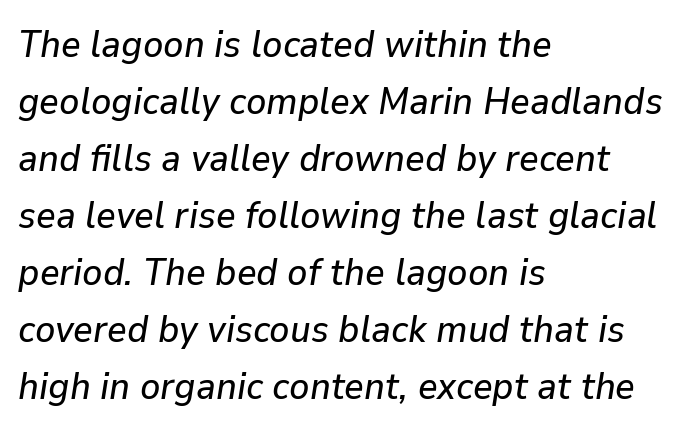
The line texture is even and compact thanks to regular tracking. The passage is arranged the way most books set body copy — flush left. When letters slant like this, we call the style italic. What's the leading like? Ordinary, nothing unusual.
